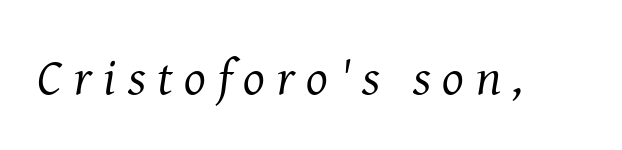
Q: Is the text bold? A: No.
Q: Is the text italic (slanted)? A: Yes, it leans right by about 8 degrees.
Q: Is the typeface a serif or a sans-serif typeface? A: Serif.
Q: Is the text underlined? A: No.
Q: Is the spacing between letters normal or unusually wide? A: Unusually wide.
Q: Width (condensed, normal, or wide)? A: Normal.
Q: Stroke contrast? A: Medium.
Q: x-height? A: Medium.
Q: Monospaced? A: No.
